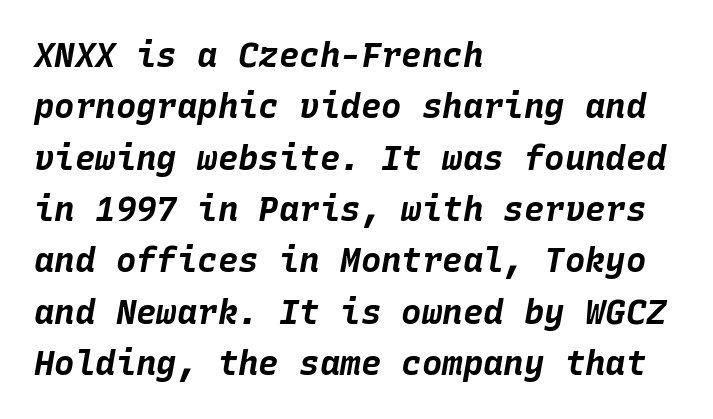
The image shows 34 px bold type, italic (leaning right), monospaced; set left-aligned, normal line spacing (1.51x), normal letter spacing, not underlined; low stroke contrast and a large x-height.
